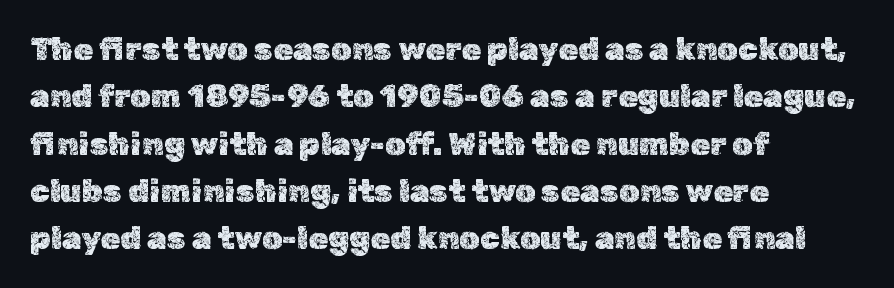
The image shows 32 px text type, upright; set left-aligned, normal line spacing (1.48x), normal letter spacing, not underlined; a medium x-height.
